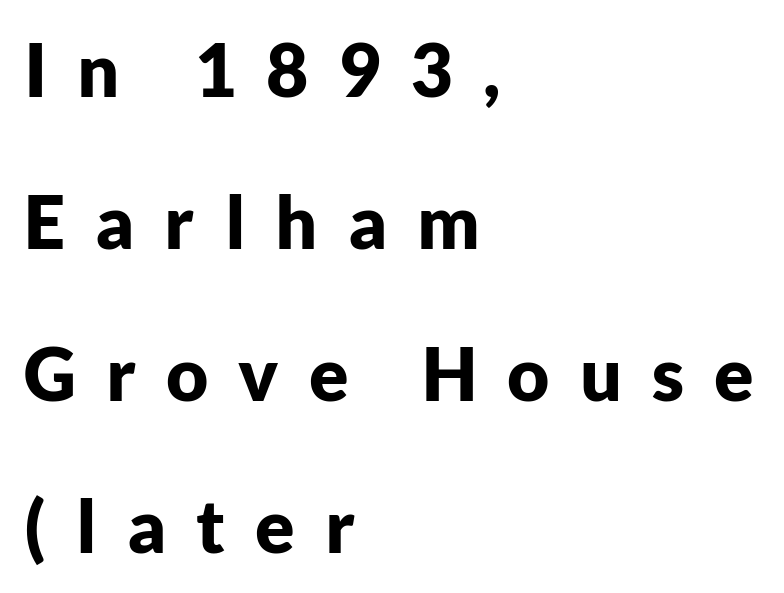
Q: Is the text bold? A: Yes.
Q: Is the text italic (slanted)? A: No, it is upright.
Q: Is the typeface a serif or a sans-serif typeface? A: Sans-serif.
Q: Is the text underlined? A: No.
Q: How is the paragraph aligned? A: Left-aligned.
Q: Is the spacing between letters normal or unusually wide? A: Unusually wide.
Q: Is the spacing between lines tight, normal or loose? A: Loose.
Q: Width (condensed, normal, or wide)? A: Normal.
Q: Stroke contrast? A: Low.
Q: x-height? A: Medium.
Q: Monospaced? A: No.
